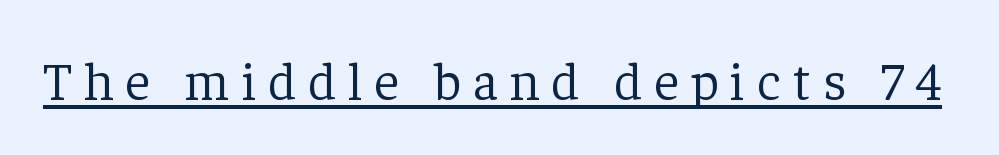
Q: Is the text bold? A: No.
Q: Is the text italic (slanted)? A: No, it is upright.
Q: Is the typeface a serif or a sans-serif typeface? A: Serif.
Q: Is the text underlined? A: Yes.
Q: Is the spacing between letters normal or unusually wide? A: Unusually wide.
Q: Width (condensed, normal, or wide)? A: Normal.
Q: Stroke contrast? A: Low.
Q: x-height? A: Medium.
Q: Monospaced? A: No.
